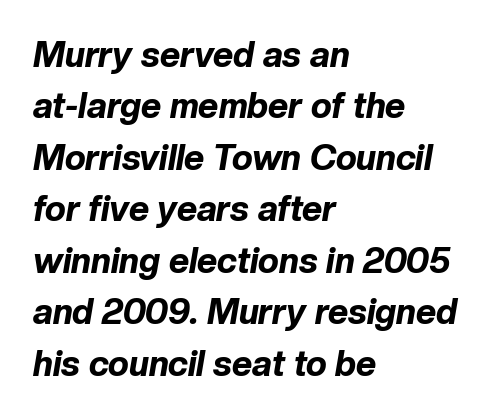
{"italic": "yes", "lean": "right", "slant_degrees": 10, "bold": "yes", "weight": "bold", "width": "normal", "stroke_contrast": "low", "x_height": "medium", "monospaced": "no", "underline": "no", "align": "left", "line_spacing": "normal", "line_spacing_ratio": 1.47, "letter_spacing": "normal", "letter_spacing_em": 0.0, "glyph_px": 35}
